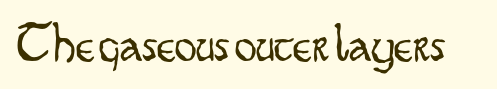
The image shows 55 px light, condensed sans-serif type, upright; set normal letter spacing, not underlined; low stroke contrast and a small x-height.
